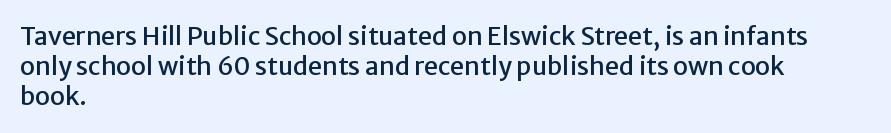
{"italic": "no", "underline": "no", "align": "left", "line_spacing_ratio": 1.21, "letter_spacing": "normal", "letter_spacing_em": 0.0, "glyph_px": 25}
